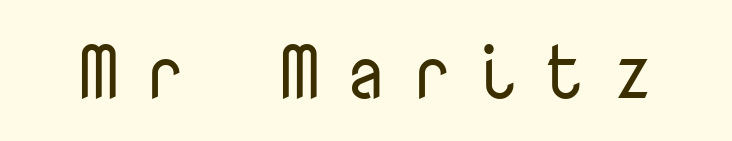
{"serif": "no", "italic": "no", "bold": "no", "weight": "regular", "width": "normal", "stroke_contrast": "low", "x_height": "medium", "monospaced": "yes", "underline": "no", "letter_spacing": "wide", "letter_spacing_em": 0.34, "glyph_px": 74}
